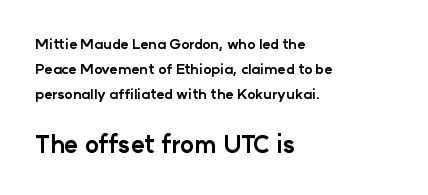
The image shows 24 px bold type, upright; set left-aligned, line spacing 1.77x, normal letter spacing, not underlined; the second (bottom) block is 1.71x larger.
